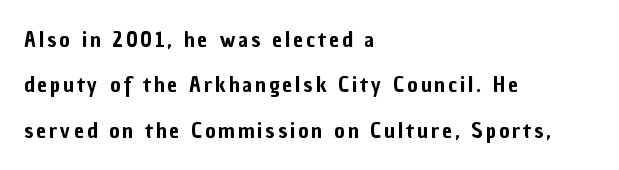
The image shows 22 px text type, upright; set left-aligned, loose line spacing (2.06x), not underlined.
